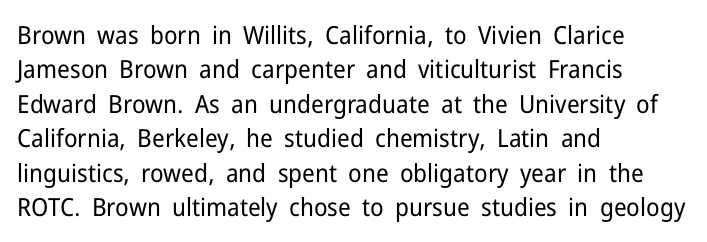
Spacing between characters is what you'd get straight out of the box. The passage shown is not underscored anywhere. The lines in this sample share a left origin and differ only in where they stop. The lines sit at an ordinary, default distance from one another. Is the type heavy? It reads as light-to-regular instead.
